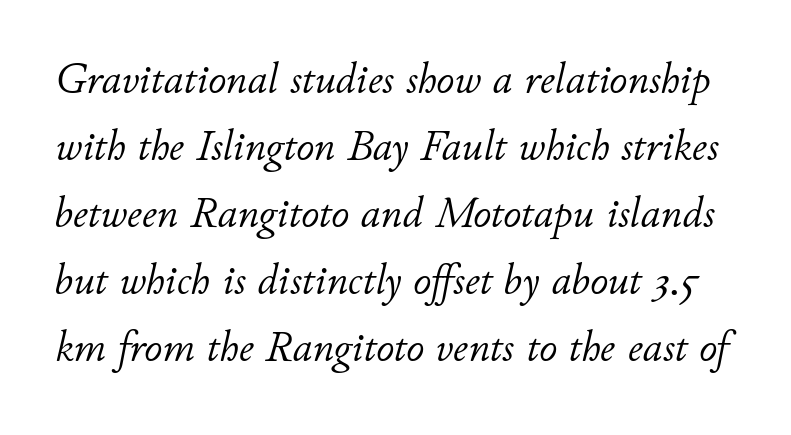
Honestly, the letter spacing is just normal — you wouldn't notice it. Check the space under the baseline: it is left empty. Vertical spacing — default. If you drew a line through each stem, it would be angled.
